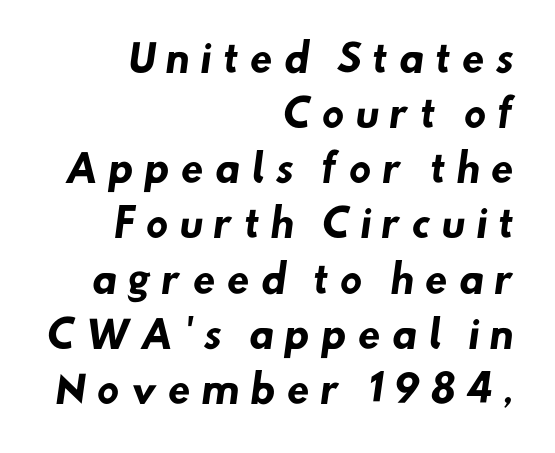
The image shows 37 px heavy sans-serif type; set right-aligned, normal line spacing (1.49x), unusually wide letter spacing (+0.28 em), not underlined; low stroke contrast and a small x-height.
